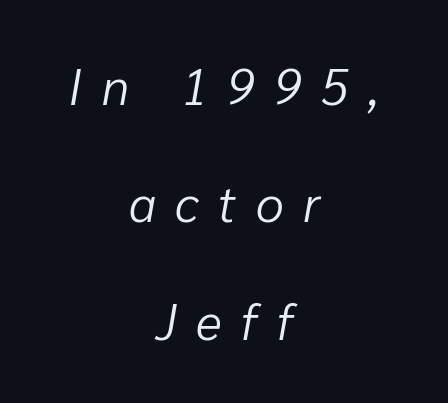
{"italic": "yes", "lean": "right", "slant_degrees": 10, "bold": "no", "weight": "light", "width": "normal", "stroke_contrast": "low", "x_height": "medium", "monospaced": "no", "underline": "no", "align": "center", "line_spacing": "loose", "line_spacing_ratio": 2.35, "letter_spacing": "wide", "letter_spacing_em": 0.39, "glyph_px": 50}
